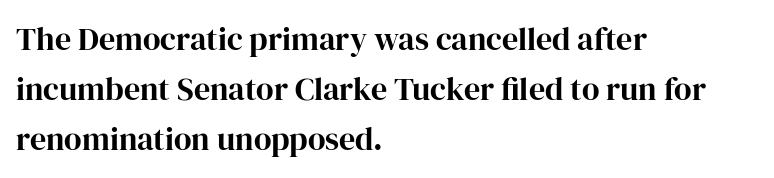
Each line starts at the same left margin while the right side varies. Spacing verdict: proportional, widths tailored to each character. Look at the tracking — it's just the regular setting, nothing added. Descender tails drop into unmarked territory.
